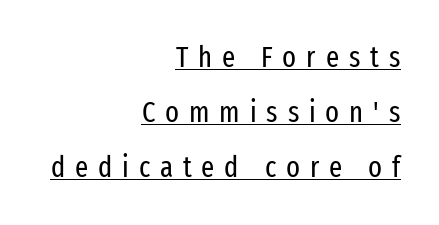
Q: Is the text bold? A: No.
Q: Is the text italic (slanted)? A: No, it is upright.
Q: Is the typeface a serif or a sans-serif typeface? A: Sans-serif.
Q: Is the text underlined? A: Yes.
Q: How is the paragraph aligned? A: Right-aligned.
Q: Is the spacing between letters normal or unusually wide? A: Unusually wide.
Q: Is the spacing between lines tight, normal or loose? A: Loose.
Q: Width (condensed, normal, or wide)? A: Condensed.
Q: Stroke contrast? A: Low.
Q: x-height? A: Medium.
Q: Monospaced? A: No.
